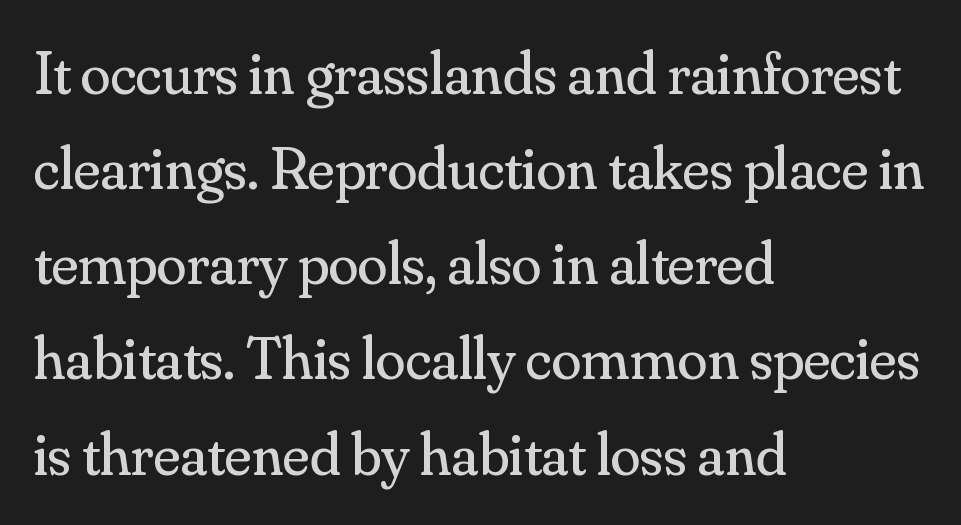
{"serif": "yes", "italic": "no", "bold": "no", "weight": "regular", "width": "normal", "stroke_contrast": "medium", "x_height": "small", "monospaced": "no", "underline": "no", "align": "left", "line_spacing": "normal", "line_spacing_ratio": 1.56, "letter_spacing": "normal", "letter_spacing_em": 0.0, "glyph_px": 61}
